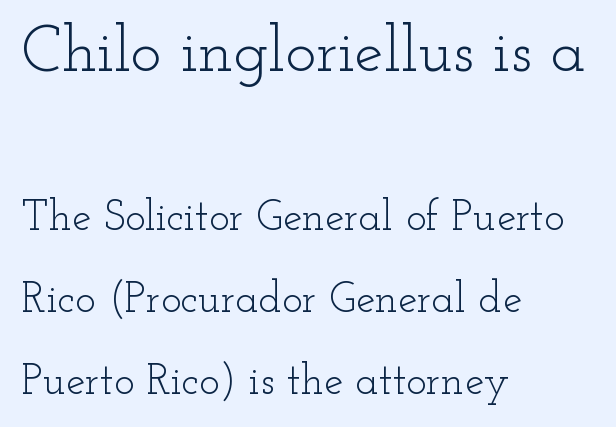
The image shows 65 px light, wide serif type, upright; set left-aligned, loose line spacing (1.9x), normal letter spacing, not underlined; the first (top) block is 1.51x larger; low stroke contrast and a small x-height.
